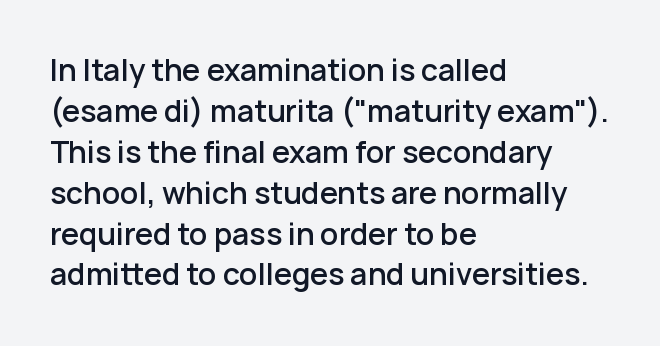
Q: Is the text bold? A: Semi-bold.
Q: Is the text italic (slanted)? A: No, it is upright.
Q: Is the typeface a serif or a sans-serif typeface? A: Sans-serif.
Q: Is the text underlined? A: No.
Q: How is the paragraph aligned? A: Left-aligned.
Q: Is the spacing between letters normal or unusually wide? A: Normal.
Q: Is the spacing between lines tight, normal or loose? A: Normal.
Q: Width (condensed, normal, or wide)? A: Normal.
Q: Stroke contrast? A: Low.
Q: x-height? A: Medium.
Q: Monospaced? A: No.
